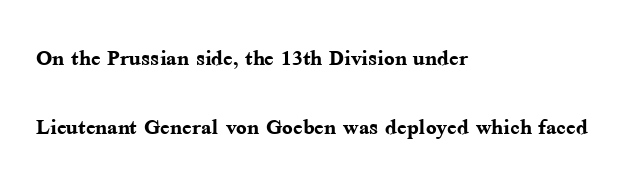
The designer went with a serif here, giving each stem small feet. Is the letter spacing exaggerated? No — it looks like the ordinary default. Italic? Not at all — the glyphs are vertical. Students, this is bold: see how much ink each stroke carries. Every row of glyphs begins at an identical x-position on the left.
